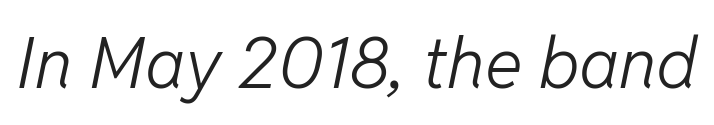
Q: Is the text bold? A: No.
Q: Is the text italic (slanted)? A: Yes, it leans right by about 11 degrees.
Q: Is the text underlined? A: No.
Q: Is the spacing between letters normal or unusually wide? A: Normal.
Q: Width (condensed, normal, or wide)? A: Normal.
Q: Stroke contrast? A: Low.
Q: x-height? A: Medium.
Q: Monospaced? A: No.
